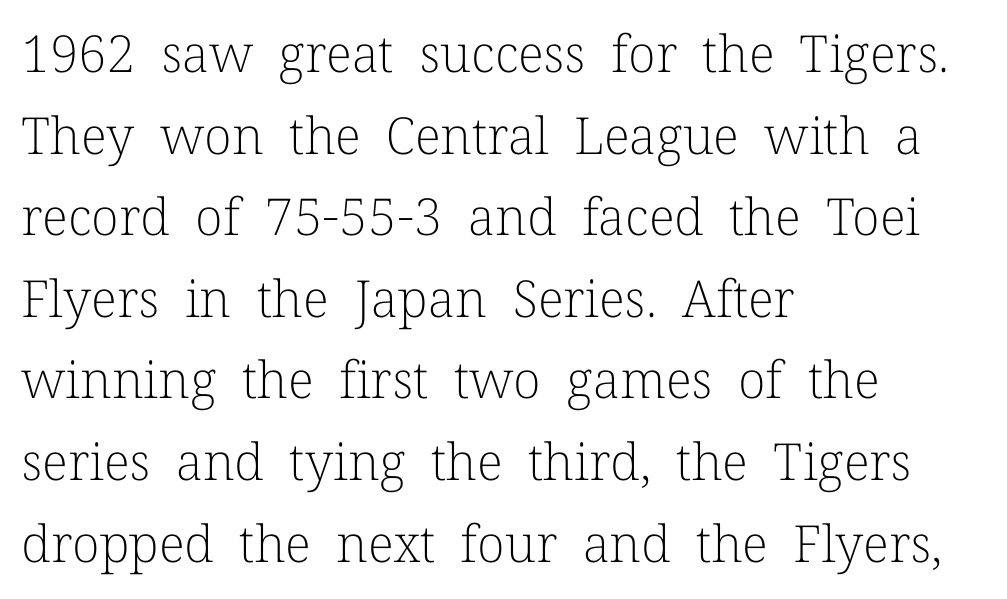
Q: Is the text bold? A: No.
Q: Is the text italic (slanted)? A: No, it is upright.
Q: Is the typeface a serif or a sans-serif typeface? A: Serif.
Q: Is the text underlined? A: No.
Q: How is the paragraph aligned? A: Left-aligned.
Q: Is the spacing between letters normal or unusually wide? A: Normal.
Q: Is the spacing between lines tight, normal or loose? A: Normal.
Q: Width (condensed, normal, or wide)? A: Normal.
Q: Stroke contrast? A: Low.
Q: x-height? A: Medium.
Q: Monospaced? A: No.
